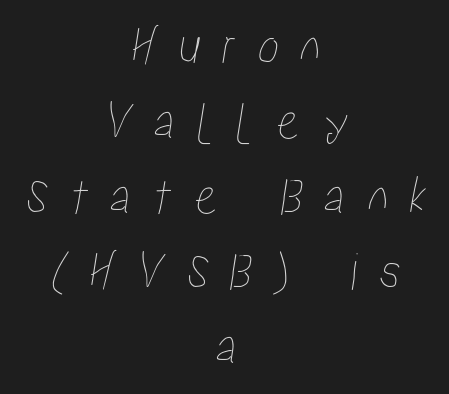
{"width": "condensed", "stroke_contrast": "low", "x_height": "medium", "monospaced": "no", "underline": "no", "align": "center", "line_spacing": "normal", "line_spacing_ratio": 1.39, "letter_spacing": "wide", "letter_spacing_em": 0.4, "glyph_px": 54}
